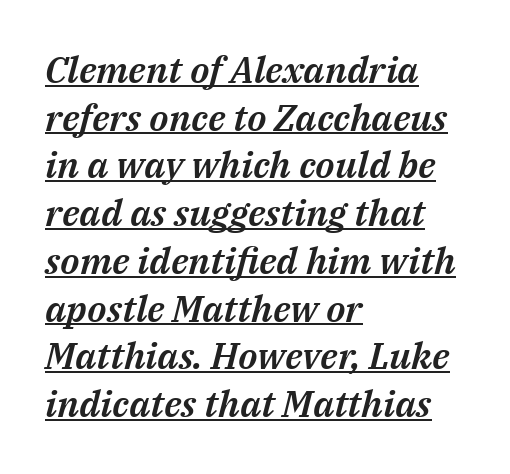
{"italic": "yes", "lean": "right", "slant_degrees": 14, "width": "normal", "stroke_contrast": "medium", "x_height": "medium", "monospaced": "no", "underline": "yes", "align": "left", "line_spacing": "normal", "line_spacing_ratio": 1.29, "letter_spacing": "normal", "letter_spacing_em": 0.0, "glyph_px": 37}
